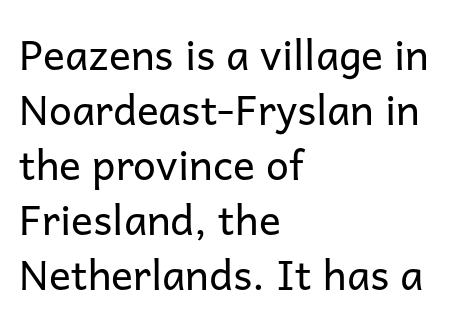
Typographically, this falls in the sans-serif category. This sample uses plain, unmodified letter spacing. Regular leading. Casual observation: everything's shoved over to the left. These lines were composed using upright roman letters.
